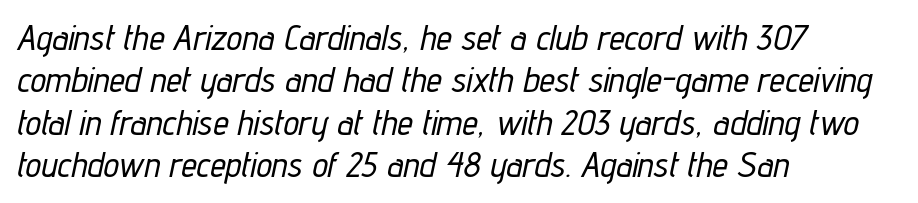
{"italic": "yes", "lean": "right", "slant_degrees": 12, "width": "condensed", "stroke_contrast": "low", "x_height": "medium", "monospaced": "no", "underline": "no", "align": "left", "line_spacing_ratio": 1.21, "letter_spacing": "normal", "letter_spacing_em": 0.0, "glyph_px": 35}
